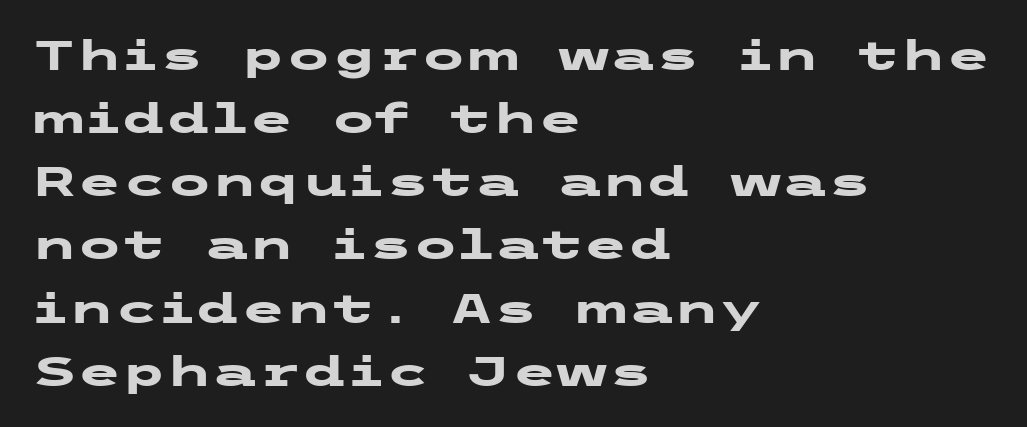
Words float on clear page, feet unadorned. The typesetter chose a ragged-right arrangement here. The leading is moderate, giving the passage an even texture. The passage shown is typeset with a sans-serif family. You can tell it's not italic because the verticals are truly vertical. The face used here is rendered with its standard letterfit.
